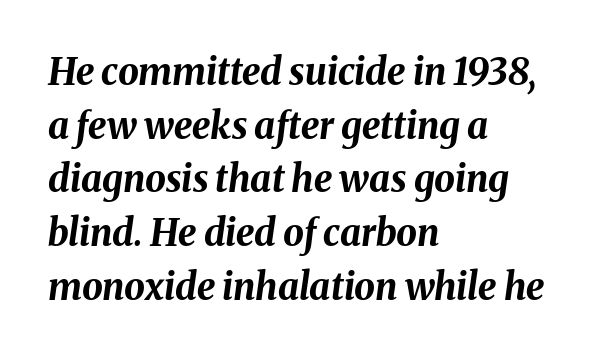
Check under the words: just untouched page. Reading down the column, the eye jumps a familiar distance to each next line. This sample uses plain, unmodified letter spacing. Horizontally, the lines are justified to the leading edge only. A typesetter would call this proportional, since set widths differ per character.
